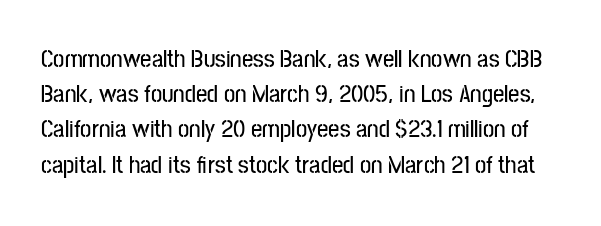
Q: Is the text italic (slanted)? A: No, it is upright.
Q: Is the text underlined? A: No.
Q: Is the spacing between letters normal or unusually wide? A: Normal.
Q: Is the spacing between lines tight, normal or loose? A: Normal.
